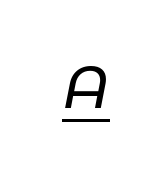
Short note: letters widely spaced. Is there an underline? Yes — a line sits under the letters. The letters advance in unequal steps, a hallmark of proportional type. On a weight scale, this lands at 450 or below. The letters are slanted; this is an italic face.
